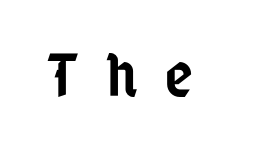
{"serif": "no", "italic": "no", "bold": "semi", "weight": "semibold", "width": "condensed", "stroke_contrast": "low", "x_height": "medium", "monospaced": "no", "underline": "no", "letter_spacing": "wide", "letter_spacing_em": 0.43, "glyph_px": 63}
